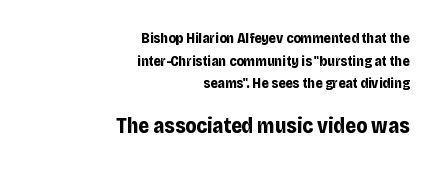
The font's upright variant was chosen for this text. Letter spacing: default. The block of text has a typical density, with ordinary space between rows. The area under the type is left untouched.
